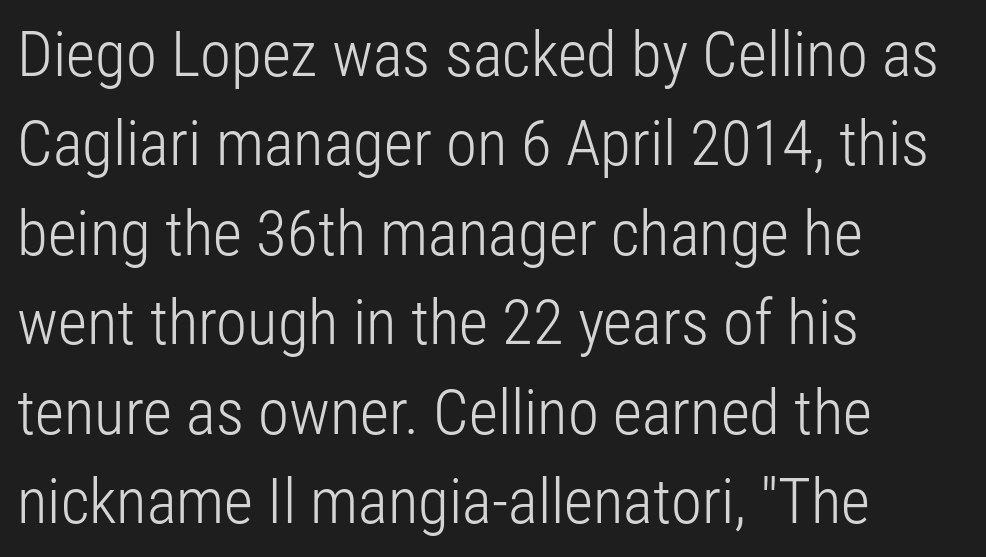
The image shows 63 px light, condensed sans-serif type, upright; set left-aligned, normal line spacing (1.42x), normal letter spacing, not underlined; low stroke contrast and a medium x-height.
